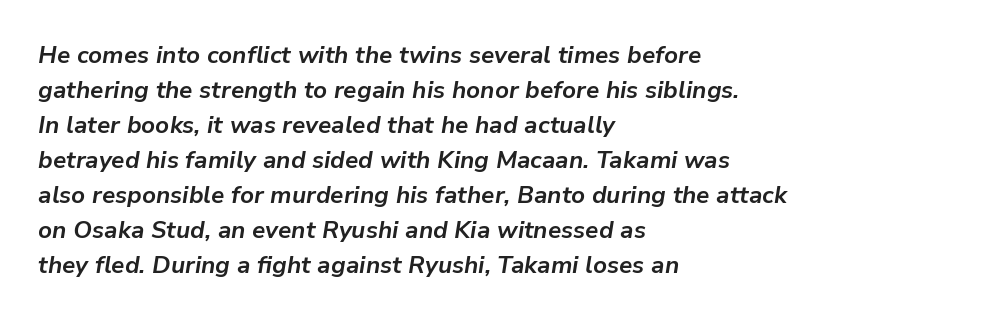
{"italic": "yes", "lean": "right", "slant_degrees": 9, "bold": "yes", "underline": "no", "align": "left", "line_spacing": "normal", "line_spacing_ratio": 1.46, "letter_spacing": "normal", "letter_spacing_em": 0.0, "glyph_px": 24}
